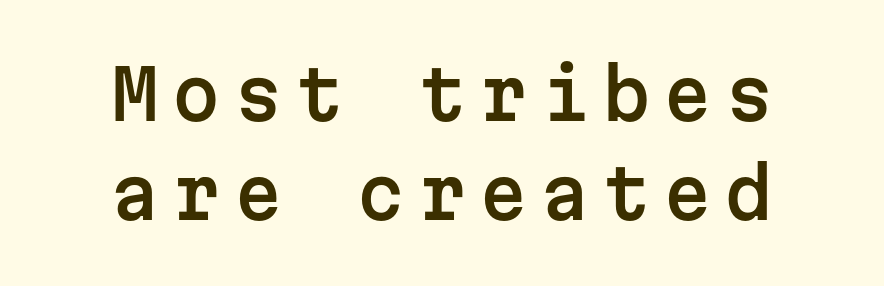
{"serif": "no", "italic": "no", "width": "normal", "stroke_contrast": "low", "x_height": "medium", "monospaced": "yes", "underline": "no", "align": "center", "line_spacing": "normal", "line_spacing_ratio": 1.43, "glyph_px": 69}
